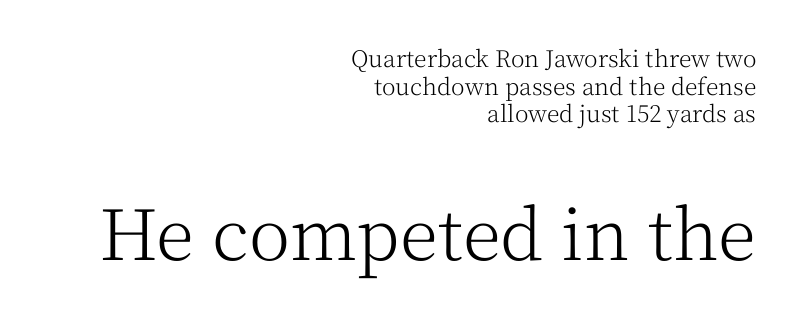
Every row of glyphs terminates at an identical x-position on the right. Spacing between characters is what you'd get straight out of the box. You could not count columns in this text — the font is proportionally spaced. Clear beneath every line of the passage. Unbolded letterforms with no extra heft.
